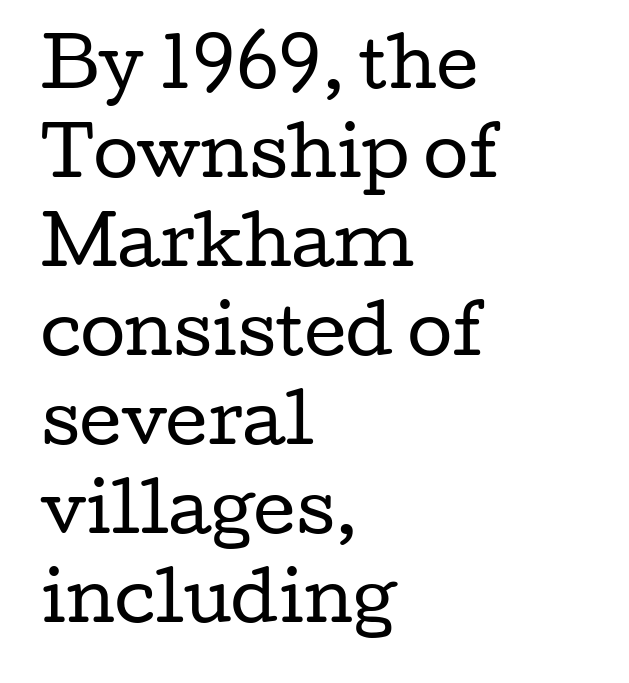
Each line starts at the same left margin while the right side varies. The letters stand straight up with perfectly vertical stems. Caption: standard tracking, unaltered. A typesetter would call this proportional, since set widths differ per character. You can tell from the footed stems that serif type was used. The space between consecutive lines is moderate.
